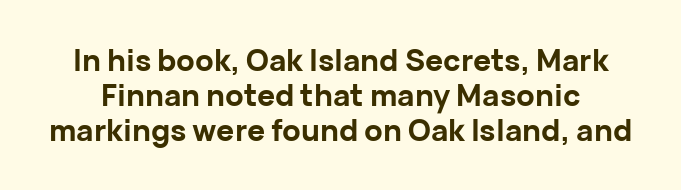
The image shows 30 px bold sans-serif type, upright; set line spacing 1.17x, normal letter spacing, not underlined; low stroke contrast and a medium x-height.
